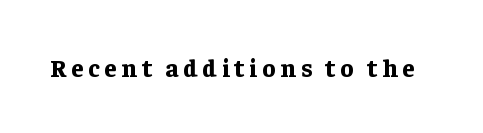
{"italic": "no", "bold": "yes", "underline": "no", "glyph_px": 25}
